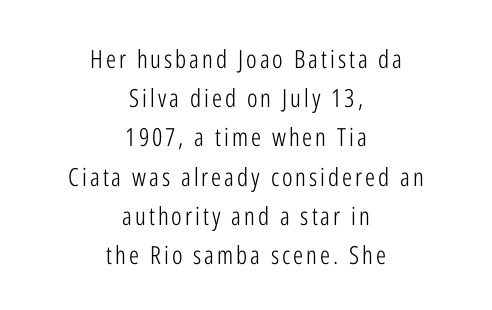
The vertical gap from one line to the next is medium. Horizontally, the lines are justified to the midpoint only. Anything drawn beneath the words? Only blank space. Nope, not italic — everything's standing straight.
